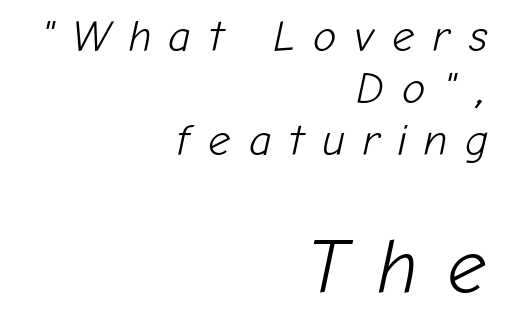
You can tell it's italic because the verticals aren't actually vertical. Varying glyph widths throughout — classic text-font behaviour. Weight: not bold — regular or lighter. Students, note that the glyphs here are deliberately spaced far apart. The area under the type is left untouched. Small over large — that's the arrangement of the two blocks here.
